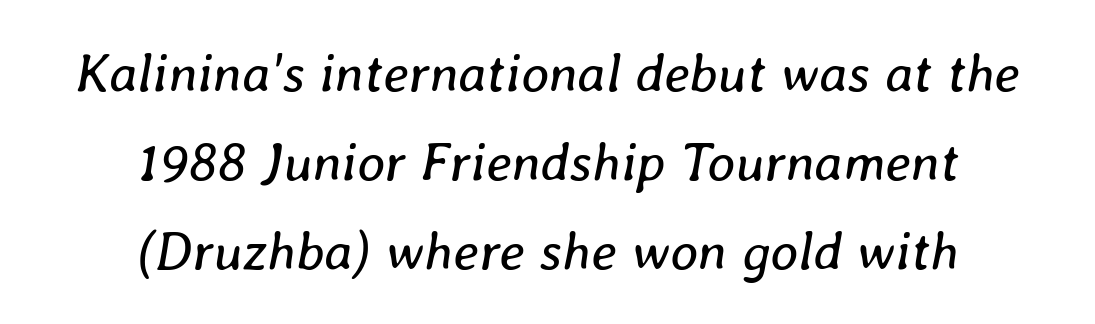
Q: Is the text bold? A: No.
Q: Is the text italic (slanted)? A: Yes, it leans right by about 8 degrees.
Q: Is the text underlined? A: No.
Q: How is the paragraph aligned? A: Centered.
Q: Is the spacing between letters normal or unusually wide? A: Normal.
Q: Is the spacing between lines tight, normal or loose? A: Normal.
Q: Width (condensed, normal, or wide)? A: Normal.
Q: Stroke contrast? A: Low.
Q: x-height? A: Medium.
Q: Monospaced? A: No.
